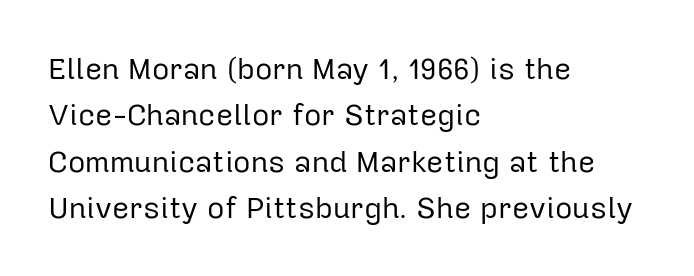
Q: Is the text bold? A: No.
Q: Is the text italic (slanted)? A: No, it is upright.
Q: Is the typeface a serif or a sans-serif typeface? A: Sans-serif.
Q: Is the text underlined? A: No.
Q: How is the paragraph aligned? A: Left-aligned.
Q: Is the spacing between letters normal or unusually wide? A: Normal.
Q: Is the spacing between lines tight, normal or loose? A: Normal.
Q: Width (condensed, normal, or wide)? A: Normal.
Q: Stroke contrast? A: Low.
Q: x-height? A: Medium.
Q: Monospaced? A: No.
